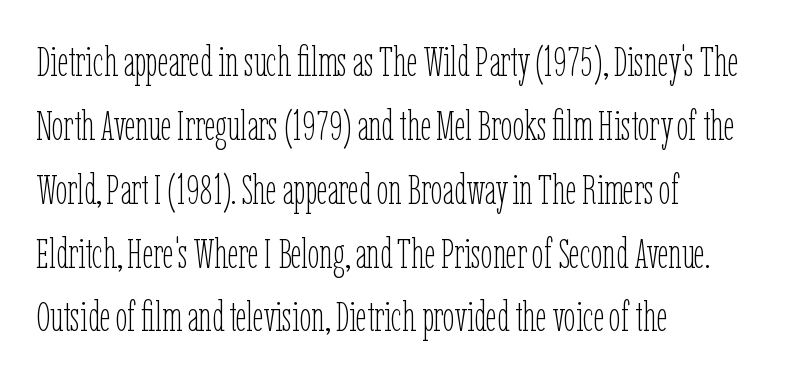
{"italic": "no", "bold": "no", "weight": "thin", "width": "condensed", "stroke_contrast": "low", "x_height": "medium", "monospaced": "no", "underline": "no", "align": "left", "line_spacing": "normal", "line_spacing_ratio": 1.52, "letter_spacing": "normal", "letter_spacing_em": 0.0, "glyph_px": 42}
